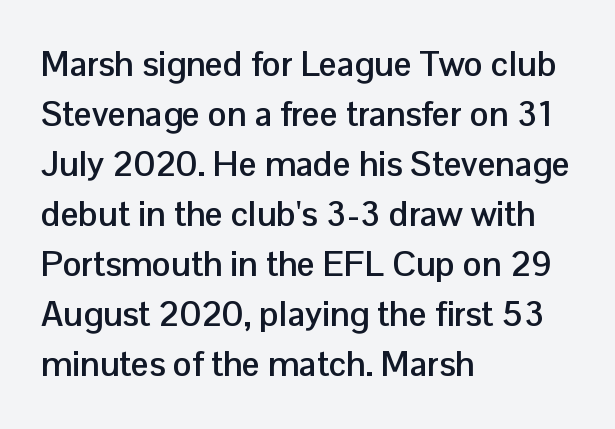
The image shows 35 px semibold sans-serif type, upright; set left-aligned, normal line spacing (1.43x), normal letter spacing, not underlined; low stroke contrast and a medium x-height.
